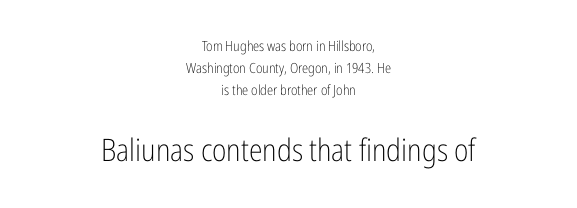
{"serif": "no", "italic": "no", "bold": "no", "weight": "light", "width": "condensed", "stroke_contrast": "low", "x_height": "medium", "monospaced": "no", "underline": "no", "align": "center", "line_spacing": "normal", "line_spacing_ratio": 1.58, "letter_spacing": "normal", "letter_spacing_em": 0.0, "larger_block": "second", "size_ratio": 2.21, "glyph_px": 31}
